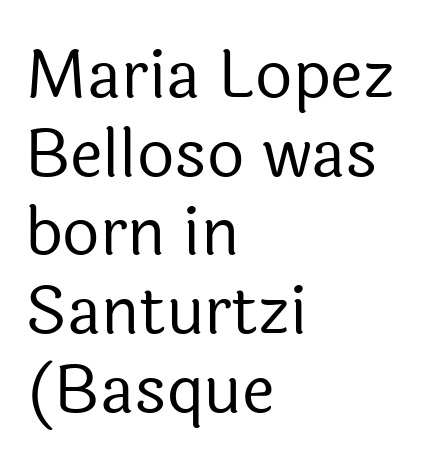
{"serif": "no", "italic": "no", "bold": "no", "weight": "regular", "width": "normal", "x_height": "medium", "monospaced": "no", "underline": "no", "align": "left", "line_spacing_ratio": 1.21, "letter_spacing": "normal", "letter_spacing_em": 0.0, "glyph_px": 65}
